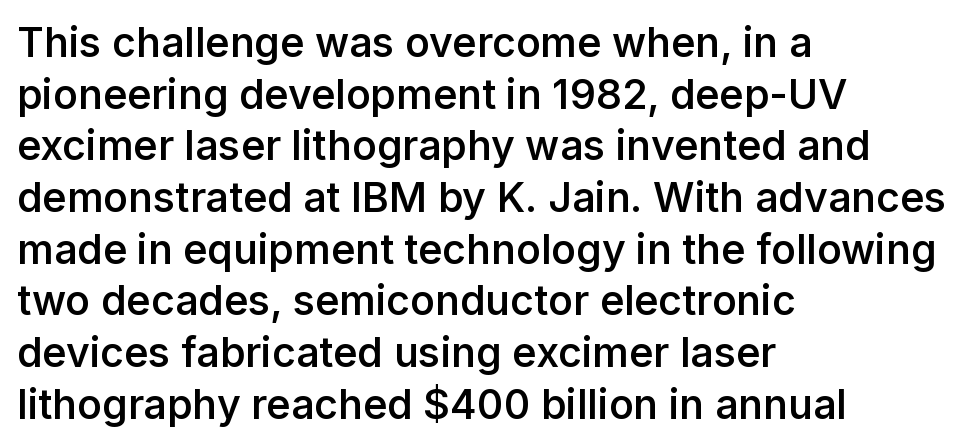
{"serif": "no", "italic": "no", "bold": "semi", "weight": "semibold", "width": "normal", "stroke_contrast": "low", "x_height": "medium", "monospaced": "no", "underline": "no", "align": "left", "line_spacing": "normal", "line_spacing_ratio": 1.26, "letter_spacing": "normal", "letter_spacing_em": 0.0, "glyph_px": 41}
